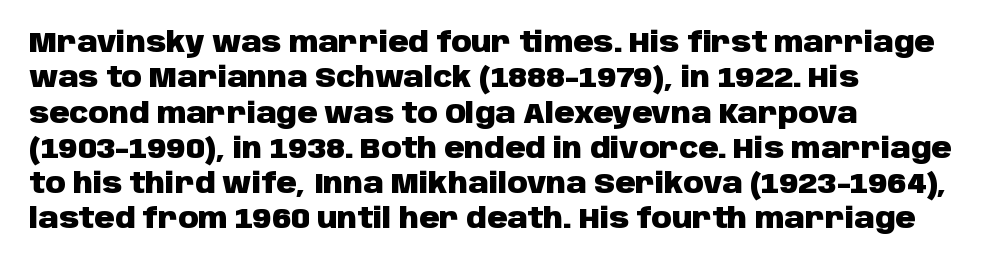
Q: Is the text bold? A: Yes.
Q: Is the text italic (slanted)? A: No, it is upright.
Q: Is the typeface a serif or a sans-serif typeface? A: Sans-serif.
Q: Is the text underlined? A: No.
Q: How is the paragraph aligned? A: Left-aligned.
Q: Is the spacing between letters normal or unusually wide? A: Normal.
Q: Is the spacing between lines tight, normal or loose? A: Normal.
Q: Width (condensed, normal, or wide)? A: Normal.
Q: Stroke contrast? A: Low.
Q: x-height? A: Large.
Q: Monospaced? A: No.
